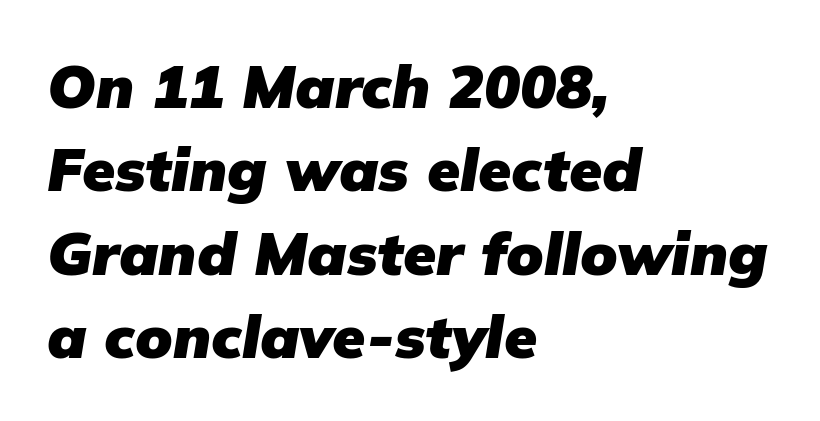
Q: Is the text bold? A: Yes.
Q: Is the text italic (slanted)? A: Yes, it leans right by about 9 degrees.
Q: Is the text underlined? A: No.
Q: How is the paragraph aligned? A: Left-aligned.
Q: Is the spacing between letters normal or unusually wide? A: Normal.
Q: Is the spacing between lines tight, normal or loose? A: Normal.
Q: Width (condensed, normal, or wide)? A: Normal.
Q: Stroke contrast? A: Low.
Q: x-height? A: Medium.
Q: Monospaced? A: No.
